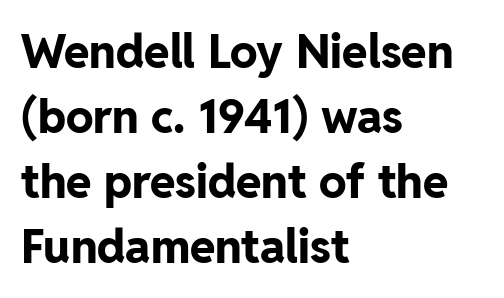
{"serif": "no", "italic": "no", "bold": "yes", "weight": "bold", "width": "normal", "stroke_contrast": "low", "x_height": "medium", "monospaced": "no", "underline": "no", "align": "left", "line_spacing": "normal", "line_spacing_ratio": 1.41, "letter_spacing": "normal", "letter_spacing_em": 0.0, "glyph_px": 46}
